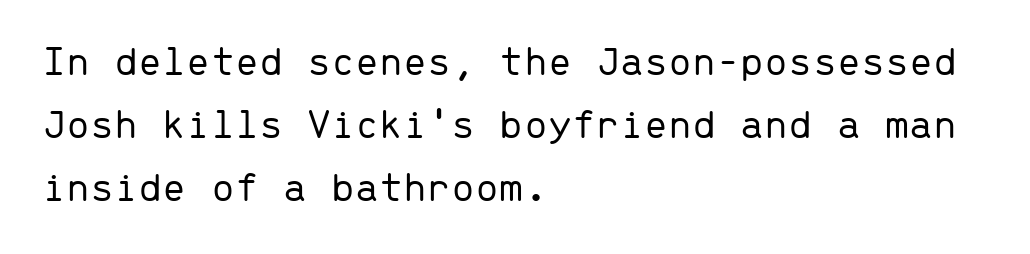
Q: Is the text bold? A: No.
Q: Is the text italic (slanted)? A: No, it is upright.
Q: Is the typeface a serif or a sans-serif typeface? A: Sans-serif.
Q: Is the text underlined? A: No.
Q: How is the paragraph aligned? A: Left-aligned.
Q: Is the spacing between letters normal or unusually wide? A: Normal.
Q: Is the spacing between lines tight, normal or loose? A: Normal.
Q: Width (condensed, normal, or wide)? A: Normal.
Q: Stroke contrast? A: Low.
Q: x-height? A: Medium.
Q: Monospaced? A: Yes.
